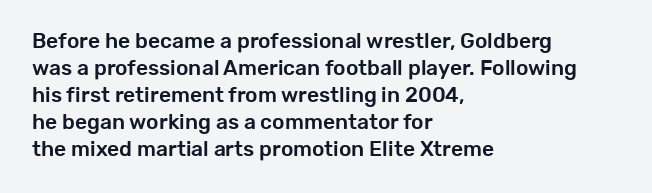
The image shows 21 px text type, upright; set left-aligned, normal line spacing (1.28x), normal letter spacing, not underlined.
